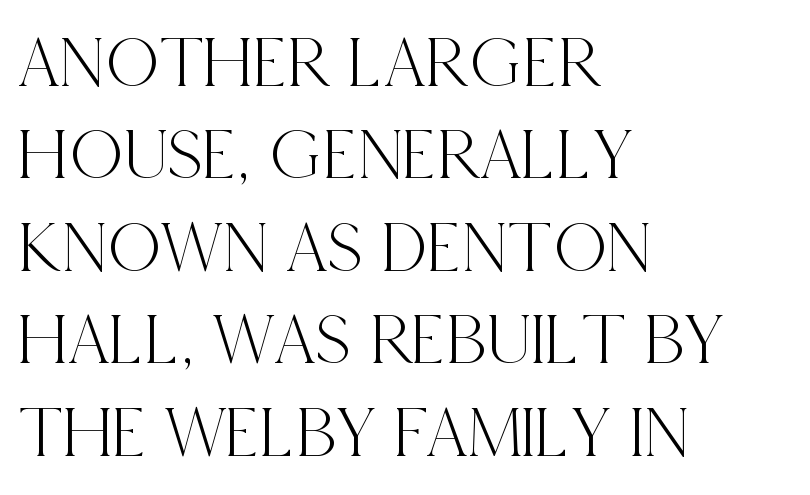
Proportional: the letters do not fall into vertical columns. Descenders hang freely into open space. The typesetter chose a ragged-right arrangement here. The lines sit at an ordinary, default distance from one another.
